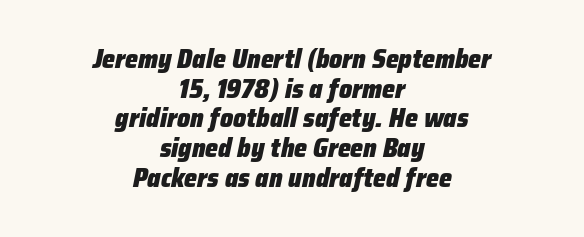
The image shows 26 px bold type, italic (leaning right); set centered, tight line spacing (1.14x), normal letter spacing, not underlined.
